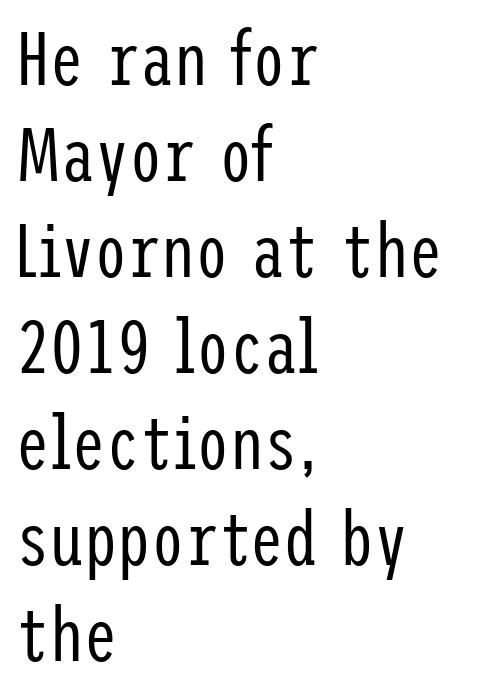
The image shows 75 px regular-weight, condensed sans-serif type, upright; set left-aligned, normal line spacing (1.28x), normal letter spacing, not underlined; low stroke contrast and a medium x-height.
